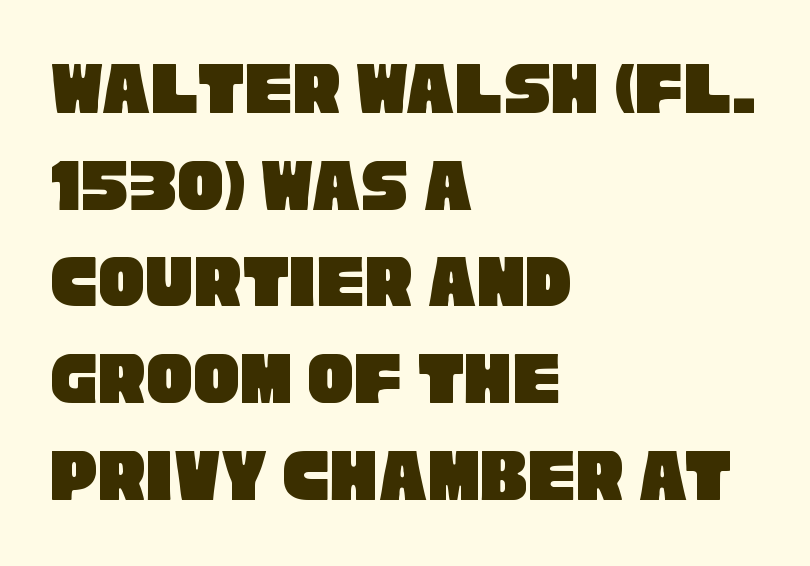
{"serif": "no", "width": "condensed", "stroke_contrast": "low", "x_height": "large", "monospaced": "no", "underline": "no", "align": "left", "line_spacing_ratio": 1.24, "letter_spacing": "normal", "letter_spacing_em": 0.0, "glyph_px": 78}
